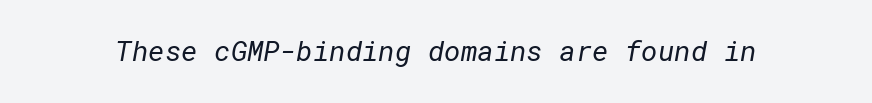
The image shows 28 px regular-weight sans-serif type; set normal letter spacing, not underlined; low stroke contrast and a medium x-height.
